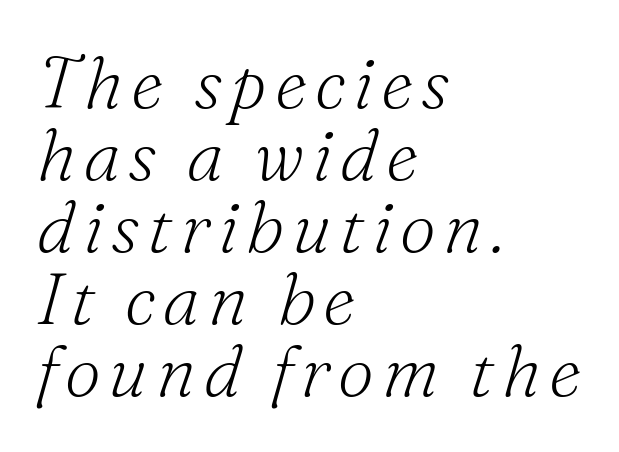
The image shows 72 px light serif type, italic (leaning right); set left-aligned, tight line spacing (1.0x), not underlined; medium stroke contrast and a small x-height.
